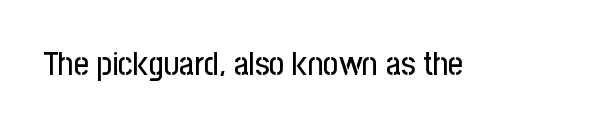
{"serif": "no", "italic": "no", "width": "condensed", "stroke_contrast": "low", "x_height": "medium", "monospaced": "no", "underline": "no", "letter_spacing": "normal", "letter_spacing_em": 0.0, "glyph_px": 33}
